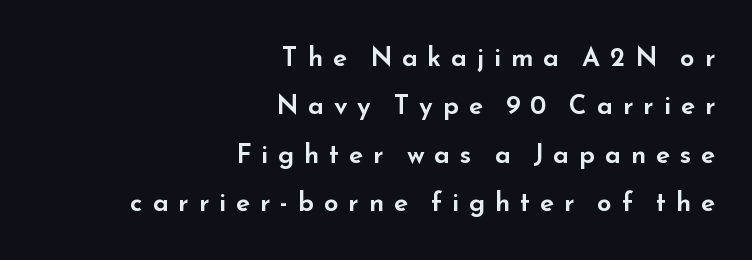
Italic: no, the glyphs are upright roman. Here the glyphs are tracked loosely, breaking word shapes into spaced letters. All the whitespace from short lines collects on the left. The words here are not underlined.
